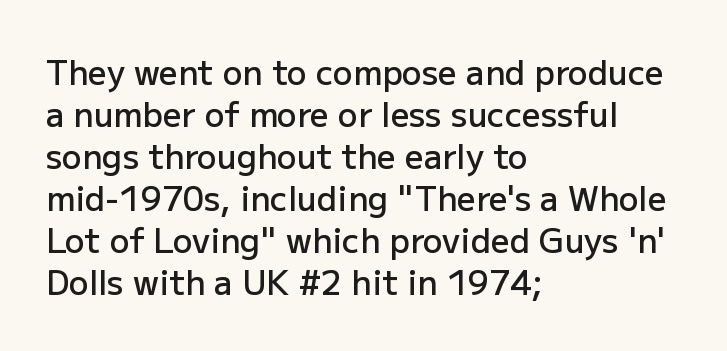
The font family rendered here belongs to the sans-serif group. If you measured baseline to baseline, you'd find a middling distance. The paragraph has a hard left edge and a soft right edge. Only glyphs here, with clear space below each row. Short note: letters normally spaced.
